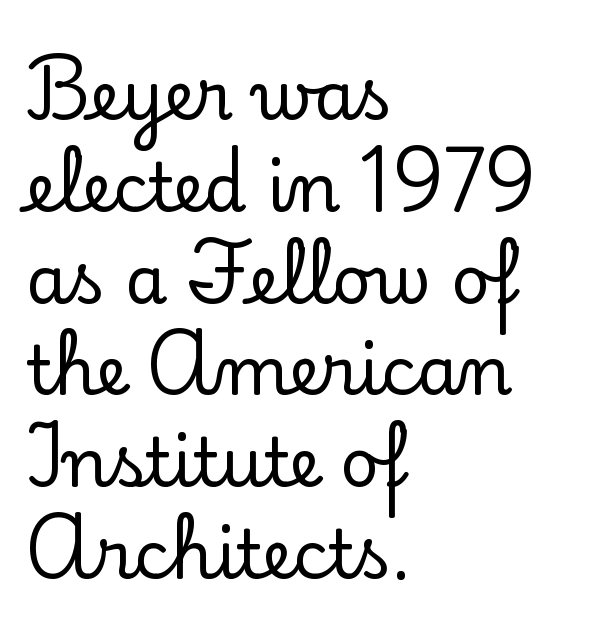
{"serif": "yes", "italic": "no", "width": "normal", "stroke_contrast": "low", "x_height": "small", "monospaced": "no", "underline": "no", "align": "left", "line_spacing": "normal", "line_spacing_ratio": 1.37, "letter_spacing": "normal", "letter_spacing_em": 0.0, "glyph_px": 67}
